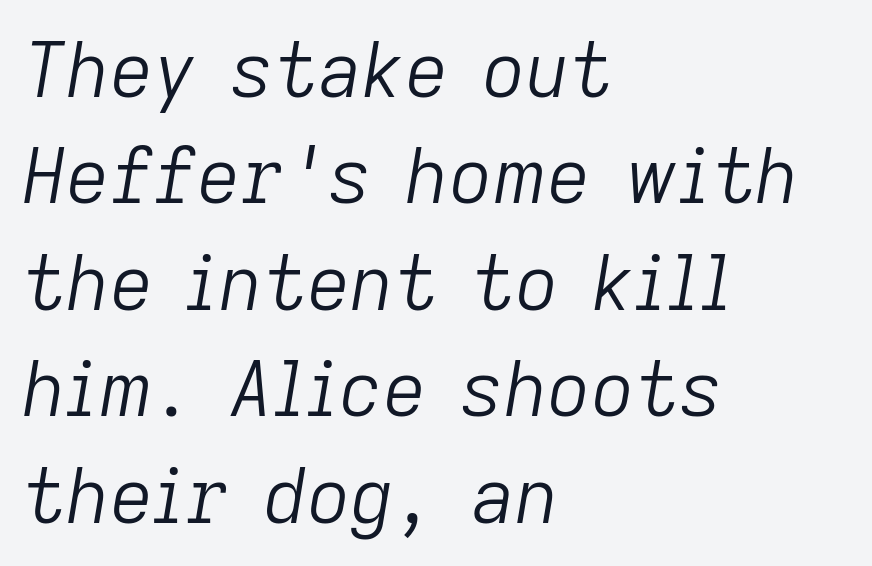
The image shows 76 px light type, italic (leaning right); set left-aligned, normal line spacing (1.4x), normal letter spacing, not underlined; low stroke contrast and a medium x-height.
